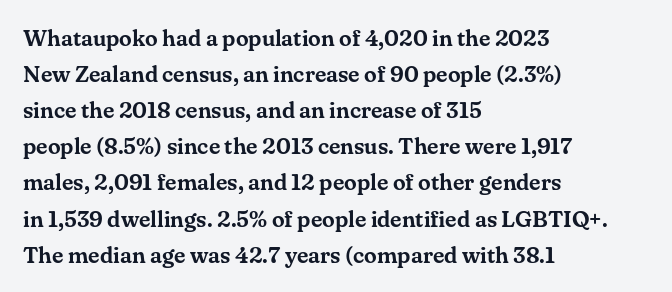
Q: Is the text italic (slanted)? A: No, it is upright.
Q: Is the text underlined? A: No.
Q: How is the paragraph aligned? A: Left-aligned.
Q: Is the spacing between letters normal or unusually wide? A: Normal.
Q: Is the spacing between lines tight, normal or loose? A: Normal.
